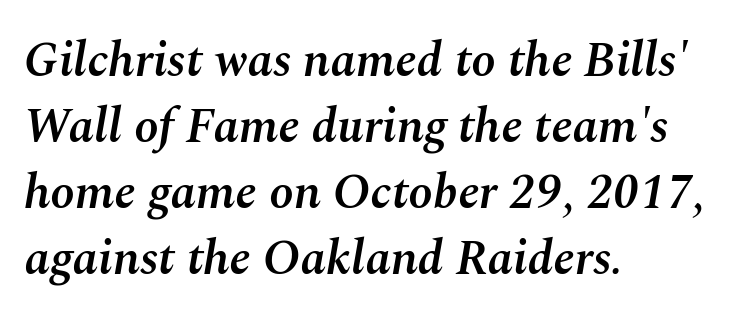
Q: Is the text bold? A: Semi-bold.
Q: Is the text italic (slanted)? A: Yes, it leans right by about 10 degrees.
Q: Is the text underlined? A: No.
Q: How is the paragraph aligned? A: Left-aligned.
Q: Is the spacing between letters normal or unusually wide? A: Normal.
Q: Is the spacing between lines tight, normal or loose? A: Normal.
Q: Width (condensed, normal, or wide)? A: Normal.
Q: Stroke contrast? A: Medium.
Q: x-height? A: Medium.
Q: Monospaced? A: No.
